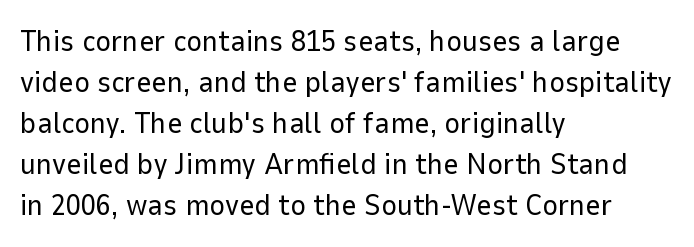
The block of text has a typical density, with ordinary space between rows. A quiet, ordinary-to-light weight characterises the typeface. Character widths vary here, with narrow letters taking less room than wide ones. The passage shown is not underscored anywhere. Italic: no, the glyphs are upright roman.
